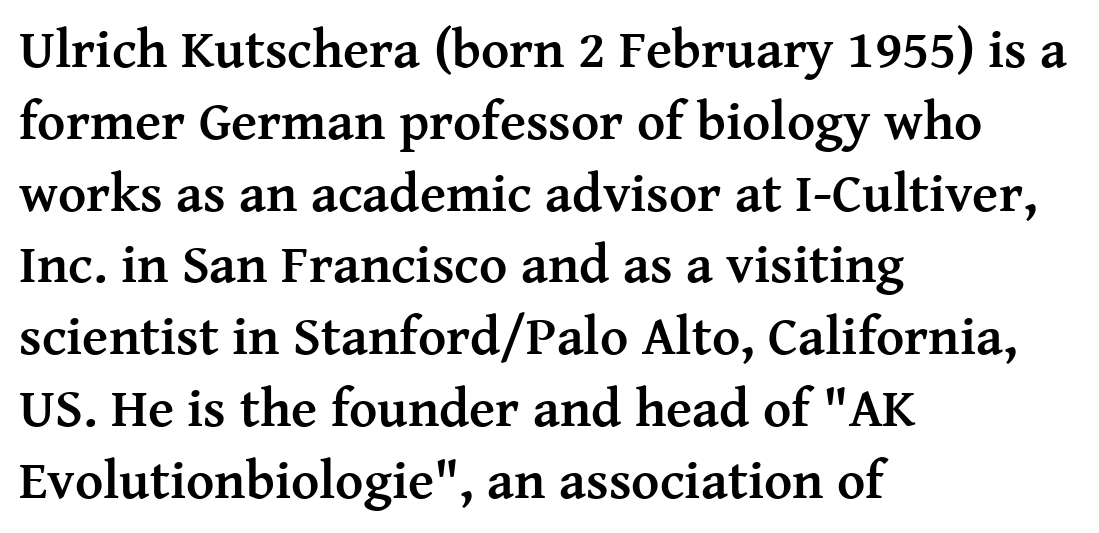
The image shows 54 px semibold serif type, upright; set left-aligned, normal line spacing (1.33x), normal letter spacing, not underlined; medium stroke contrast and a medium x-height.
